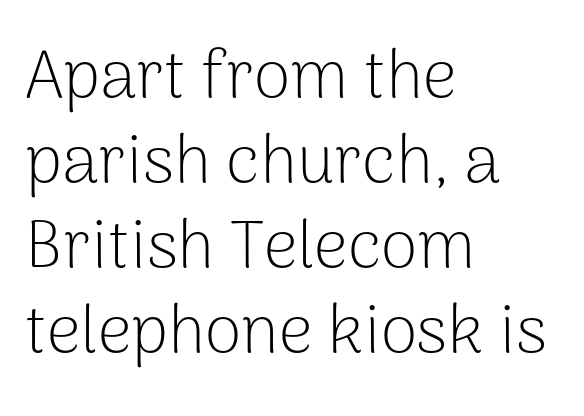
The image shows 67 px light sans-serif type, upright; set left-aligned, normal line spacing (1.27x), normal letter spacing, not underlined; low stroke contrast and a medium x-height.
